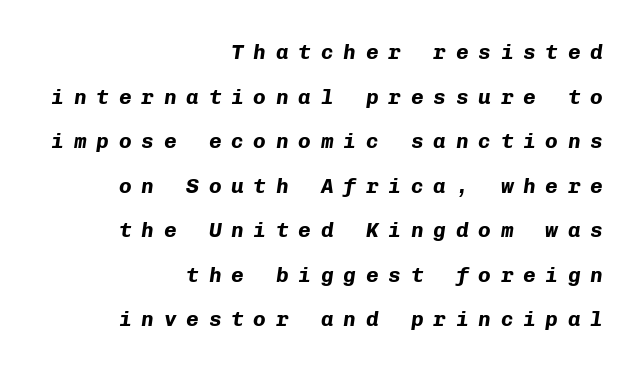
Q: Is the text bold? A: Yes.
Q: Is the text italic (slanted)? A: Yes, it leans right by about 8 degrees.
Q: Is the text underlined? A: No.
Q: How is the paragraph aligned? A: Right-aligned.
Q: Is the spacing between letters normal or unusually wide? A: Unusually wide.
Q: Is the spacing between lines tight, normal or loose? A: Loose.
